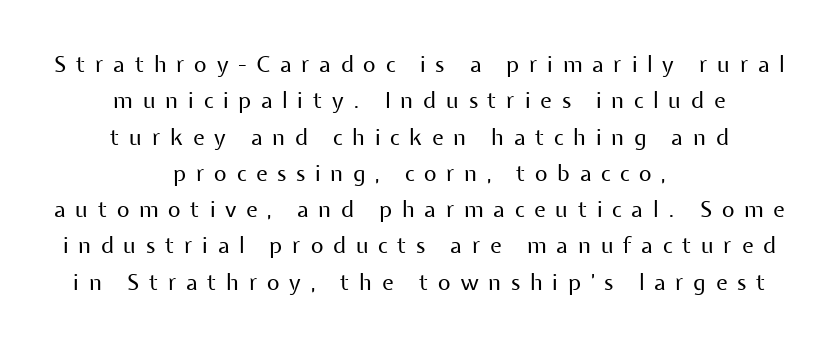
The image shows 22 px text type, upright; set centered, normal line spacing (1.65x), unusually wide letter spacing (+0.44 em), not underlined.
